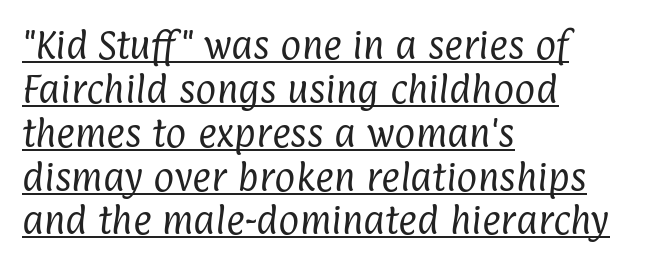
Q: Is the text bold? A: No.
Q: Is the typeface a serif or a sans-serif typeface? A: Sans-serif.
Q: Is the text underlined? A: Yes.
Q: How is the paragraph aligned? A: Left-aligned.
Q: Is the spacing between letters normal or unusually wide? A: Normal.
Q: Is the spacing between lines tight, normal or loose? A: Normal.
Q: Width (condensed, normal, or wide)? A: Condensed.
Q: Stroke contrast? A: Low.
Q: x-height? A: Medium.
Q: Monospaced? A: No.
